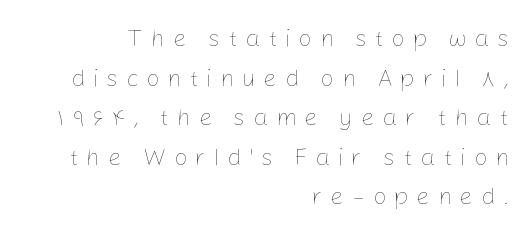
{"italic": "no", "bold": "no", "underline": "no", "align": "right", "line_spacing": "normal", "line_spacing_ratio": 1.65, "letter_spacing": "wide", "letter_spacing_em": 0.32, "glyph_px": 24}
